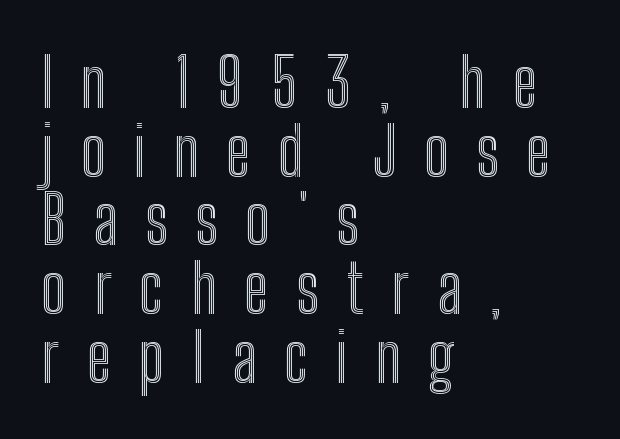
Q: Is the text italic (slanted)? A: No, it is upright.
Q: Is the text underlined? A: No.
Q: How is the paragraph aligned? A: Left-aligned.
Q: Is the spacing between letters normal or unusually wide? A: Unusually wide.
Q: Is the spacing between lines tight, normal or loose? A: Tight.
Q: Width (condensed, normal, or wide)? A: Condensed.
Q: x-height? A: Medium.
Q: Monospaced? A: No.
